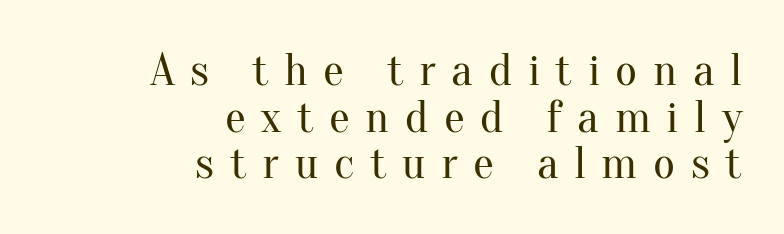
The image shows 47 px regular-weight serif type, upright; set right-aligned, tight line spacing (0.99x), unusually wide letter spacing (+0.33 em), not underlined; medium stroke contrast and a small x-height.
